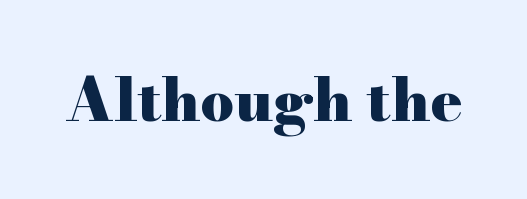
The image shows 59 px heavy, wide serif type, upright; set normal letter spacing, not underlined; high stroke contrast and a small x-height.
